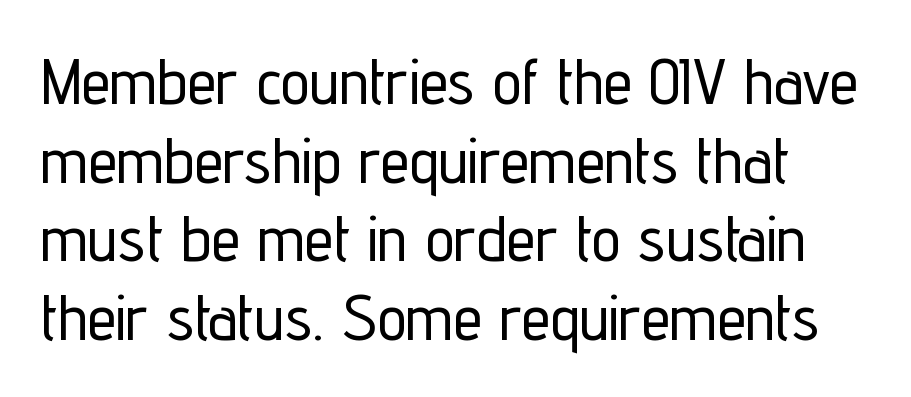
Typographically, this falls in the sans-serif category. A typesetter would call this proportional, since set widths differ per character. The type sits square on the baseline with zero lean. A bare baseline throughout the passage. This sample uses plain, unmodified letter spacing.
